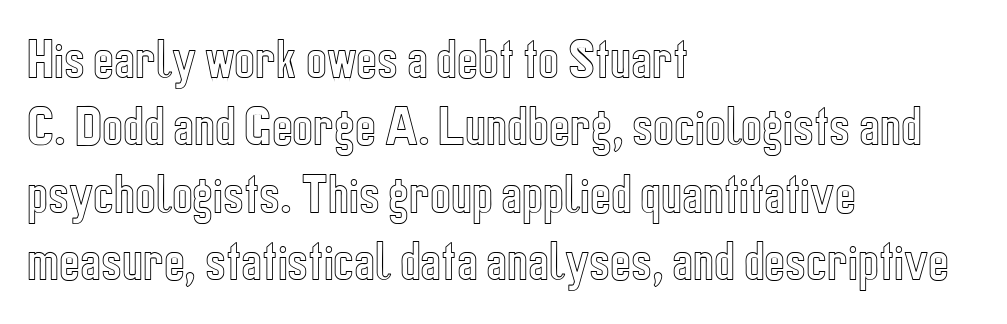
{"italic": "no", "width": "condensed", "x_height": "medium", "monospaced": "no", "underline": "no", "align": "left", "line_spacing": "normal", "line_spacing_ratio": 1.53, "letter_spacing": "normal", "letter_spacing_em": 0.0, "glyph_px": 44}
